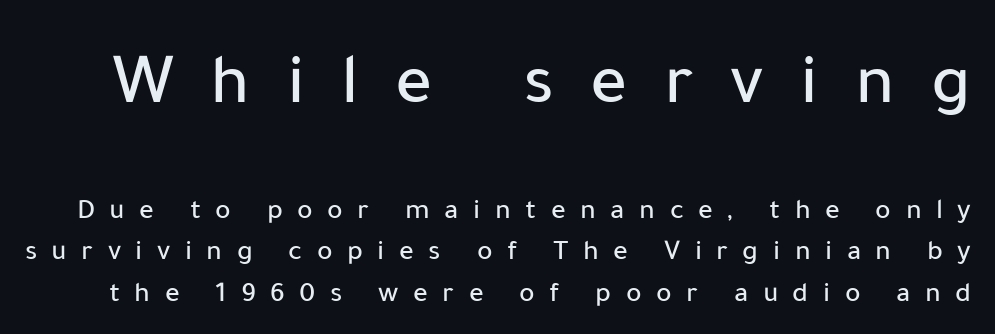
Q: Is the text italic (slanted)? A: No, it is upright.
Q: Is the typeface a serif or a sans-serif typeface? A: Sans-serif.
Q: Is the text underlined? A: No.
Q: Is the spacing between letters normal or unusually wide? A: Unusually wide.
Q: Is the spacing between lines tight, normal or loose? A: Normal.
Q: Which block of text is set in a larger size, the first (top) or the second (bottom)? A: The first (top) one.
Q: Width (condensed, normal, or wide)? A: Normal.
Q: Stroke contrast? A: Low.
Q: x-height? A: Medium.
Q: Monospaced? A: No.
